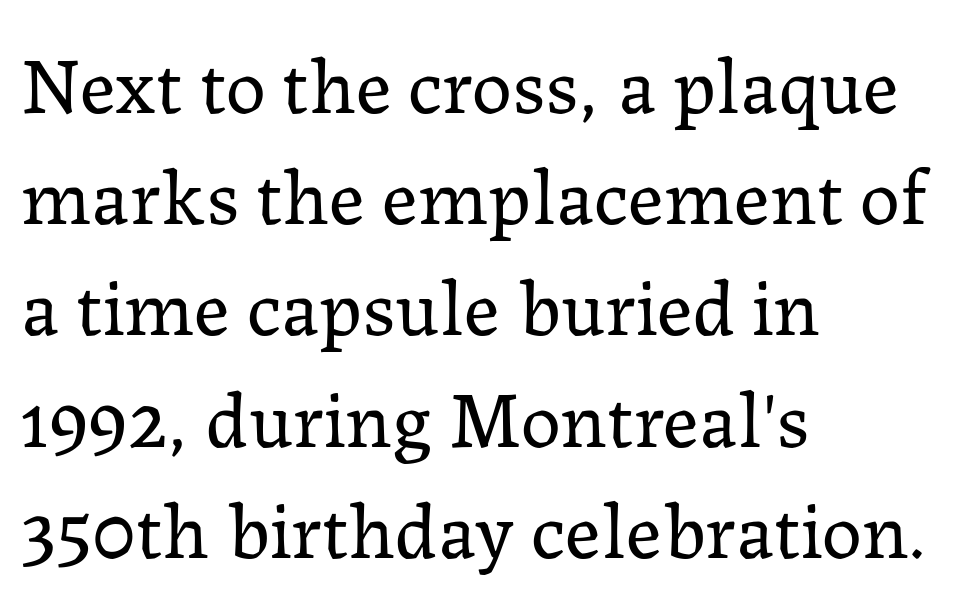
Q: Is the text bold? A: No.
Q: Is the text italic (slanted)? A: No, it is upright.
Q: Is the typeface a serif or a sans-serif typeface? A: Serif.
Q: Is the text underlined? A: No.
Q: How is the paragraph aligned? A: Left-aligned.
Q: Is the spacing between letters normal or unusually wide? A: Normal.
Q: Is the spacing between lines tight, normal or loose? A: Normal.
Q: Width (condensed, normal, or wide)? A: Normal.
Q: Stroke contrast? A: Low.
Q: x-height? A: Medium.
Q: Monospaced? A: No.
